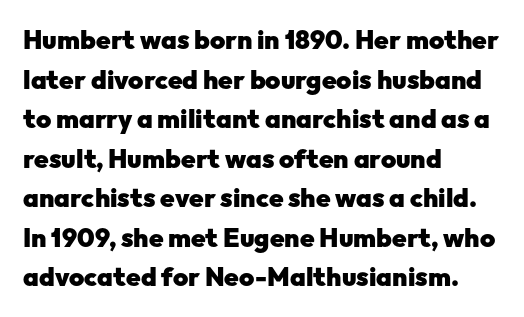
Line spacing here is normal. Words float on clear page, feet unadorned. Each glyph is drawn with heavy, bold strokes. There is no visible air inserted between adjacent glyphs. These lines are set flush left with a ragged right edge. This is roman type, the default non-slanted kind.
